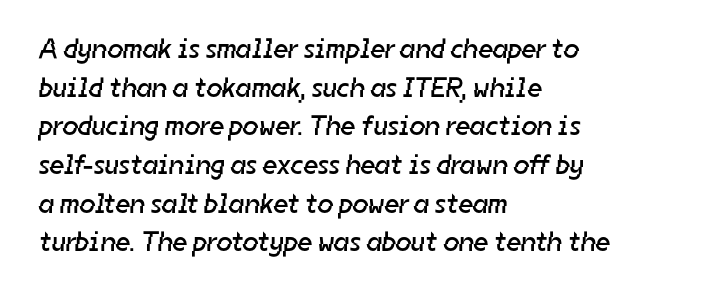
Descender tails drop into unmarked territory. Is this a fixed-width face? No — the glyphs have proportional, varying widths. The horizontal fit of the characters is conventional and even. Typeset ragged right — the left edge is the straight one. Summary of vertical rhythm: regular, with standard interline spacing. Look at the bottom of the vertical strokes: they stop flat, with no serifs.
